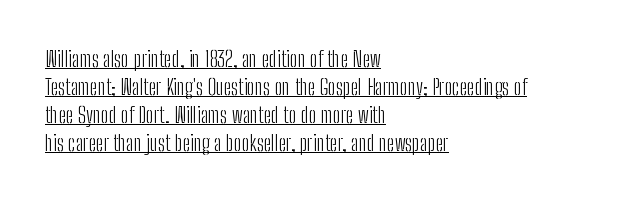
{"italic": "no", "bold": "no", "underline": "yes", "align": "left", "line_spacing": "normal", "line_spacing_ratio": 1.28, "letter_spacing": "normal", "letter_spacing_em": 0.0, "glyph_px": 22}
